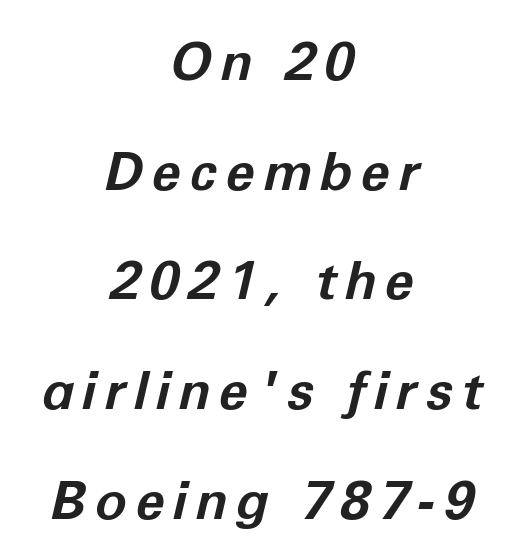
Q: Is the text bold? A: Yes.
Q: Is the text italic (slanted)? A: Yes, it leans right by about 12 degrees.
Q: Is the text underlined? A: No.
Q: How is the paragraph aligned? A: Centered.
Q: Is the spacing between lines tight, normal or loose? A: Loose.
Q: Width (condensed, normal, or wide)? A: Normal.
Q: Stroke contrast? A: Low.
Q: x-height? A: Medium.
Q: Monospaced? A: No.
